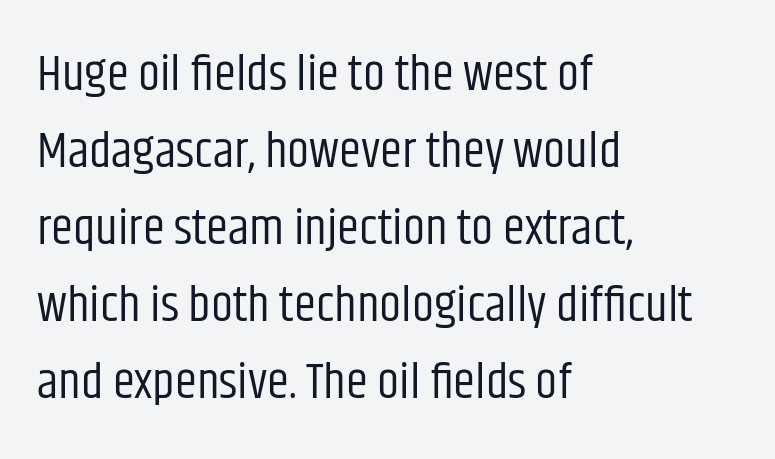
The image shows 50 px regular-weight, condensed sans-serif type, upright; set left-aligned, normal line spacing (1.54x), normal letter spacing, not underlined; low stroke contrast and a large x-height.
